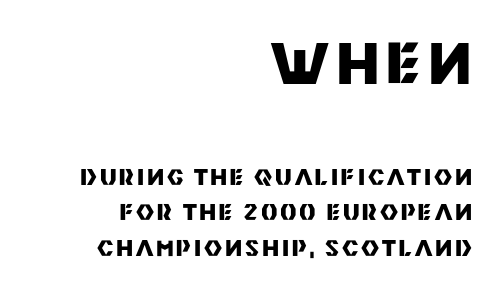
Q: Is the text bold? A: Yes.
Q: Is the text italic (slanted)? A: No, it is upright.
Q: Is the typeface a serif or a sans-serif typeface? A: Sans-serif.
Q: Is the text underlined? A: No.
Q: How is the paragraph aligned? A: Right-aligned.
Q: Is the spacing between lines tight, normal or loose? A: Normal.
Q: Which block of text is set in a larger size, the first (top) or the second (bottom)? A: The first (top) one.
Q: Width (condensed, normal, or wide)? A: Normal.
Q: Stroke contrast? A: Medium.
Q: x-height? A: Large.
Q: Monospaced? A: No.
